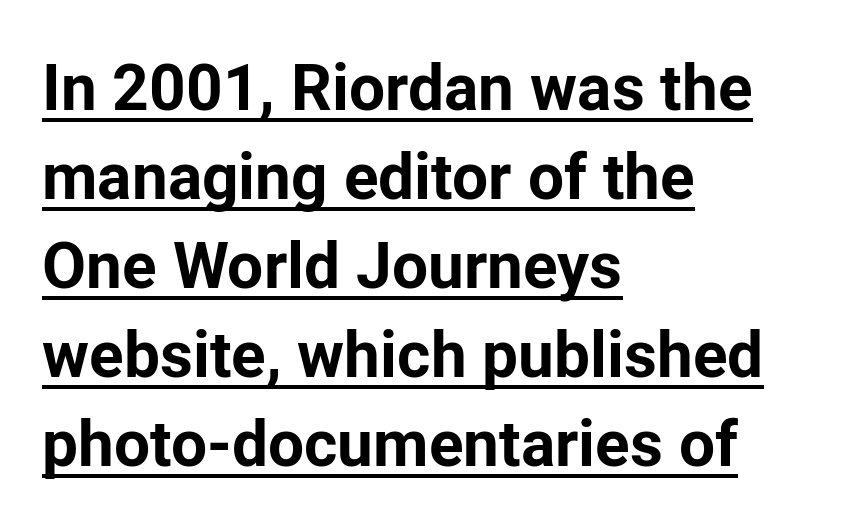
Q: Is the text bold? A: Yes.
Q: Is the text italic (slanted)? A: No, it is upright.
Q: Is the typeface a serif or a sans-serif typeface? A: Sans-serif.
Q: Is the text underlined? A: Yes.
Q: How is the paragraph aligned? A: Left-aligned.
Q: Is the spacing between letters normal or unusually wide? A: Normal.
Q: Is the spacing between lines tight, normal or loose? A: Normal.
Q: Width (condensed, normal, or wide)? A: Normal.
Q: Stroke contrast? A: Low.
Q: x-height? A: Medium.
Q: Monospaced? A: No.
